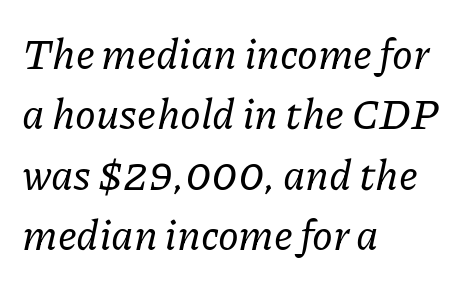
The image shows 42 px serif type, italic (leaning right); set left-aligned, normal line spacing (1.44x), normal letter spacing, not underlined; low stroke contrast and a medium x-height.
